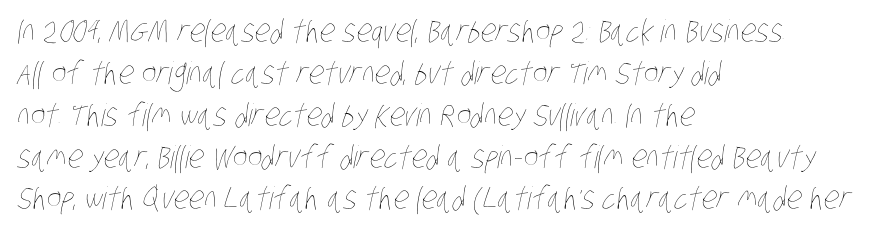
{"bold": "no", "weight": "thin", "width": "condensed", "stroke_contrast": "low", "x_height": "large", "monospaced": "no", "underline": "no", "align": "left", "line_spacing": "normal", "line_spacing_ratio": 1.35, "letter_spacing": "normal", "letter_spacing_em": 0.0, "glyph_px": 31}
